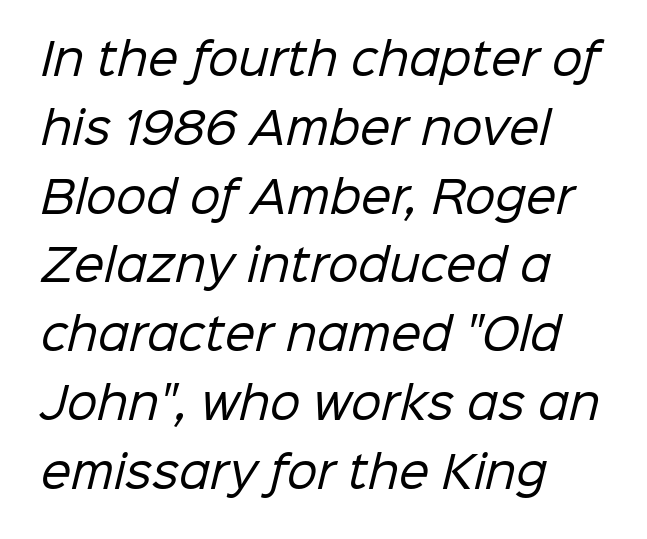
The image shows 43 px regular-weight sans-serif type; set left-aligned, normal line spacing (1.6x), normal letter spacing, not underlined; low stroke contrast and a medium x-height.
